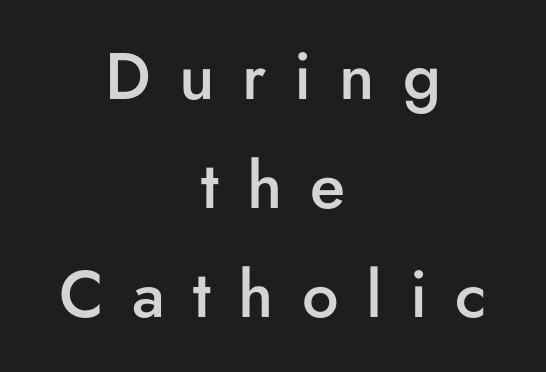
A semibold gives these letters moderate extra thickness, short of bold. Each new line begins a customary step beneath the previous one. The paragraph has two soft edges and a firm central axis. Style check: upright. The tracking jumps out immediately: characters are airy and widely separated. The baseline area is clear.
